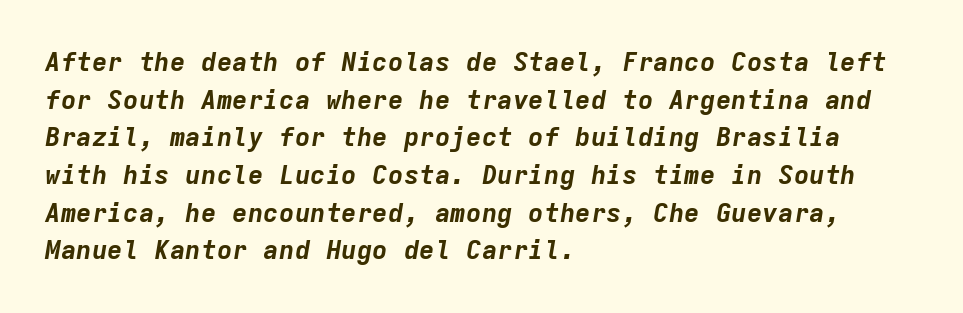
Tall strokes in this sample are angled rather than plumb. Glance below the letters and you will spot only blank space. Reading down the block, your eye returns to a fixed left position each line. A typesetter would call this leading conventional body-copy spacing.
